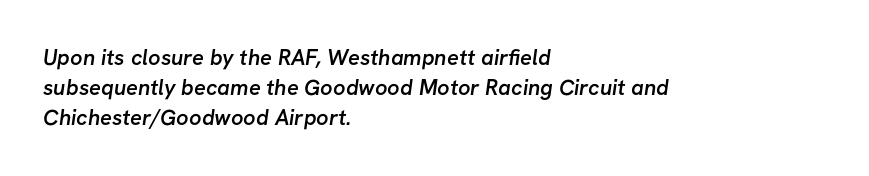
This sample uses plain, unmodified letter spacing. The gap between lines stays unmarked. Line starts are locked; line ends wander. Heft: intermediate — a semibold. Leading: standard.
